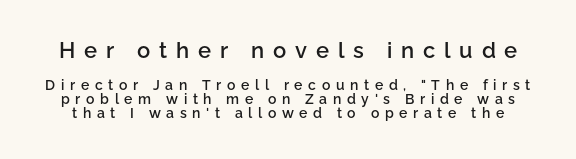
The image shows 22 px text type, upright; set tight line spacing (0.98x), unusually wide letter spacing (+0.4 em), not underlined; the first (top) block is 1.57x larger.
